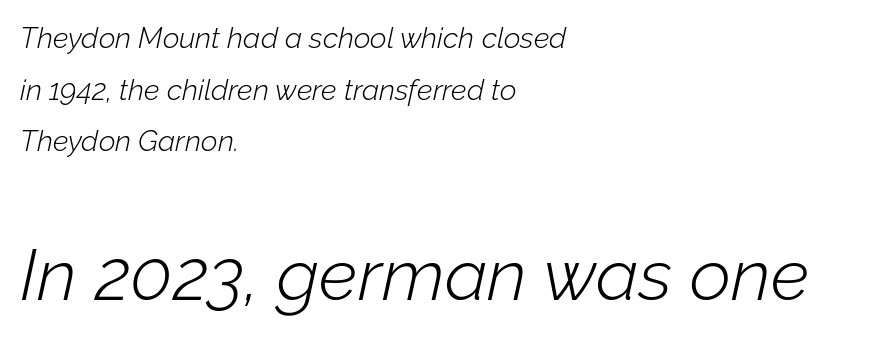
The image shows 72 px light type, italic (leaning right); set left-aligned, line spacing 1.78x, normal letter spacing, not underlined; the second (bottom) block is 2.48x larger; low stroke contrast and a medium x-height.
